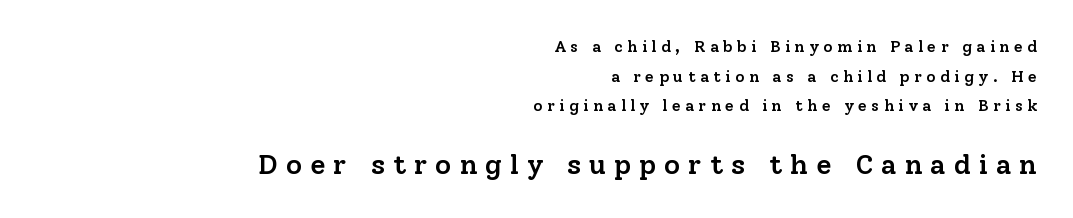
The image shows 28 px semibold serif type, upright; set right-aligned, line spacing 1.85x, unusually wide letter spacing (+0.28 em), not underlined; the second (bottom) block is 1.75x larger; low stroke contrast and a medium x-height.
